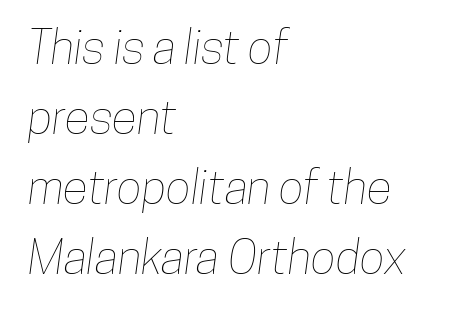
Q: Is the text underlined? A: No.
Q: How is the paragraph aligned? A: Left-aligned.
Q: Is the spacing between letters normal or unusually wide? A: Normal.
Q: Is the spacing between lines tight, normal or loose? A: Normal.
Q: Width (condensed, normal, or wide)? A: Condensed.
Q: Stroke contrast? A: Low.
Q: x-height? A: Medium.
Q: Monospaced? A: No.
